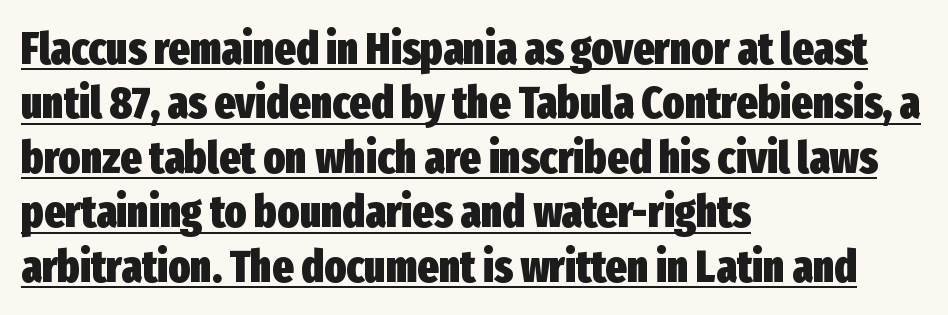
The image shows 45 px heavy, condensed sans-serif type, upright; set left-aligned, line spacing 1.21x, normal letter spacing, underlined; low stroke contrast and a medium x-height.
